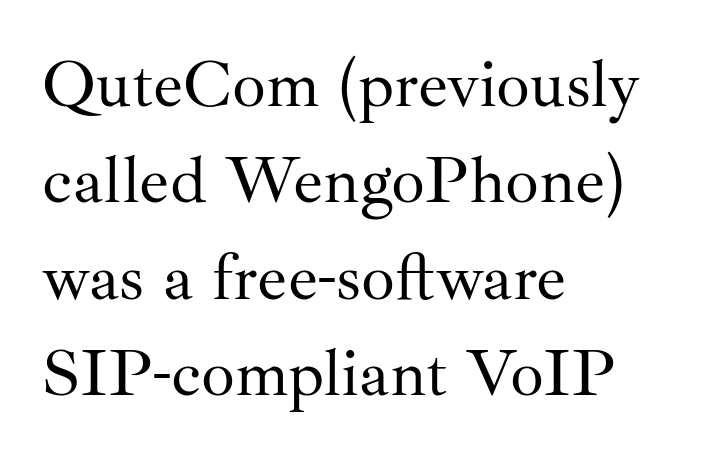
{"serif": "yes", "italic": "no", "bold": "no", "weight": "regular", "width": "normal", "stroke_contrast": "medium", "x_height": "small", "monospaced": "no", "underline": "no", "align": "left", "line_spacing": "normal", "line_spacing_ratio": 1.44, "letter_spacing": "normal", "letter_spacing_em": 0.0, "glyph_px": 67}
